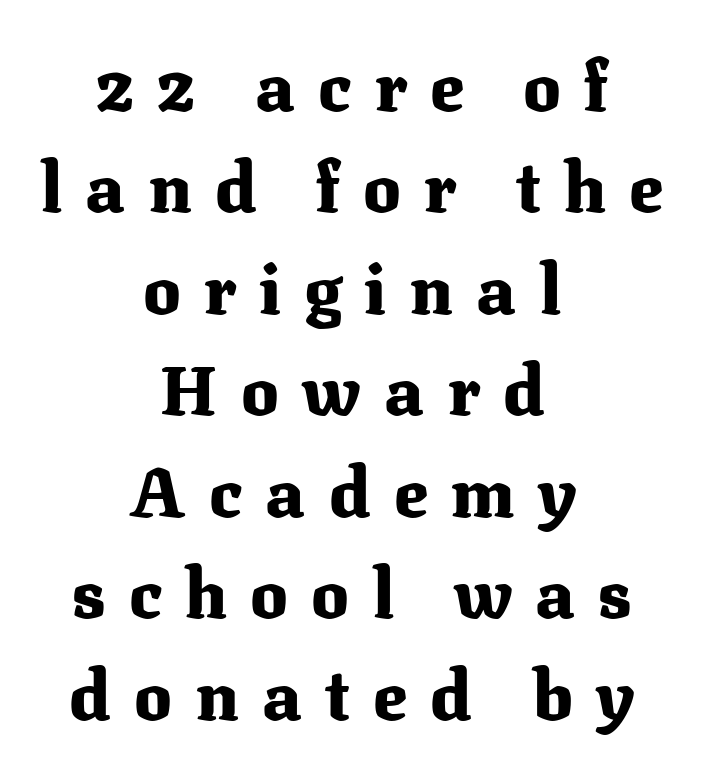
The image shows 70 px heavy serif type, upright; set centered, normal line spacing (1.45x), unusually wide letter spacing (+0.33 em), not underlined; medium stroke contrast and a medium x-height.
